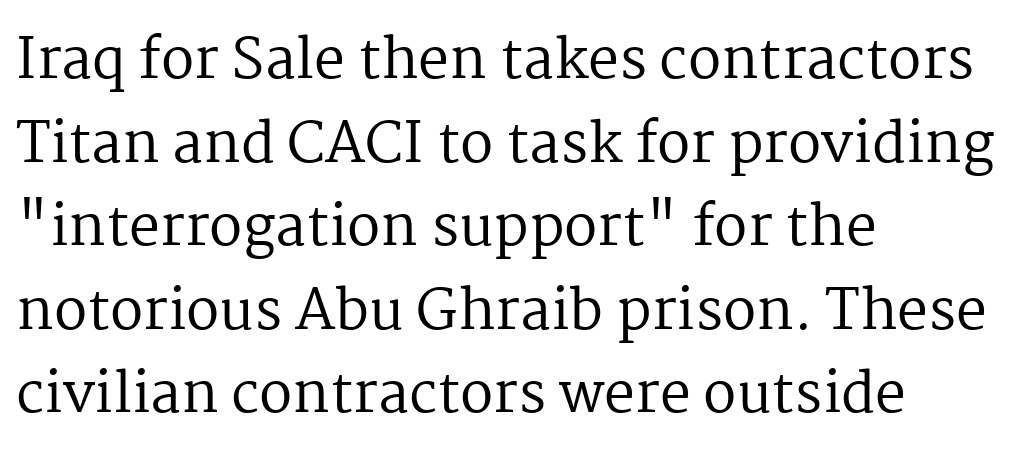
No letter is thick-stroked: the sample isn't bold. Compared with typical paragraphs, the rows here are spaced about the same. A typesetter would call this zero additional tracking. The rendering uses natural spacing where letterforms have individual widths. Nope, not italic — everything's standing straight.
